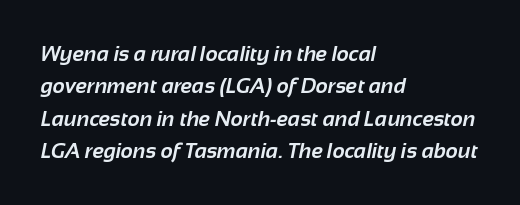
{"bold": "yes", "underline": "no", "align": "left", "line_spacing": "normal", "line_spacing_ratio": 1.54, "letter_spacing": "normal", "letter_spacing_em": 0.0, "glyph_px": 21}
